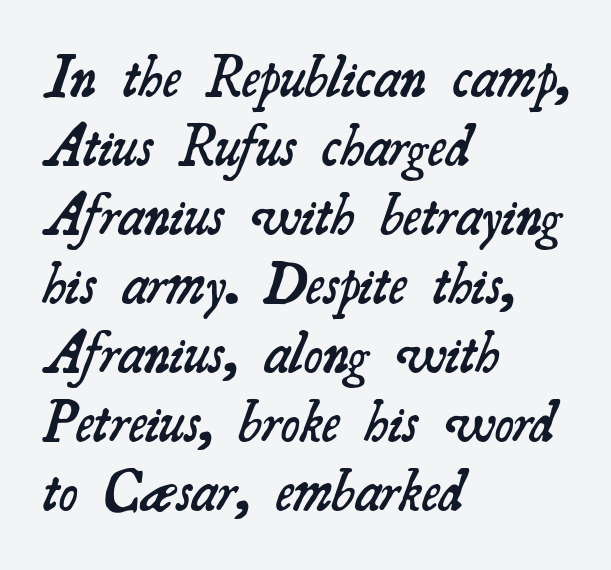
The image shows 57 px semibold serif type; set left-aligned, line spacing 1.21x, normal letter spacing, not underlined; medium stroke contrast and a small x-height.
